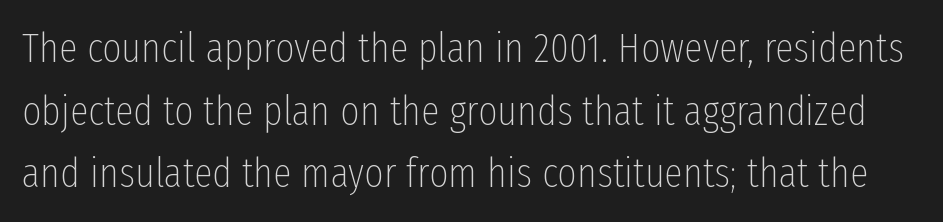
Q: Is the text bold? A: No.
Q: Is the text italic (slanted)? A: No, it is upright.
Q: Is the typeface a serif or a sans-serif typeface? A: Sans-serif.
Q: Is the text underlined? A: No.
Q: Is the spacing between letters normal or unusually wide? A: Normal.
Q: Is the spacing between lines tight, normal or loose? A: Normal.
Q: Width (condensed, normal, or wide)? A: Condensed.
Q: Stroke contrast? A: Low.
Q: x-height? A: Medium.
Q: Monospaced? A: No.
